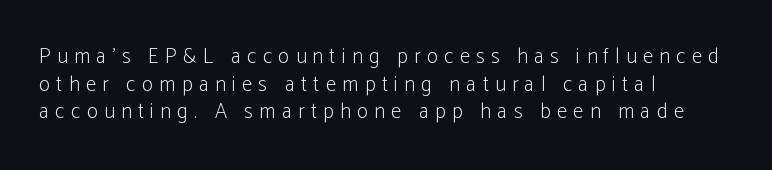
{"italic": "no", "bold": "no", "underline": "no", "align": "left", "line_spacing": "normal", "line_spacing_ratio": 1.32, "letter_spacing": "wide", "letter_spacing_em": 0.3, "glyph_px": 21}
